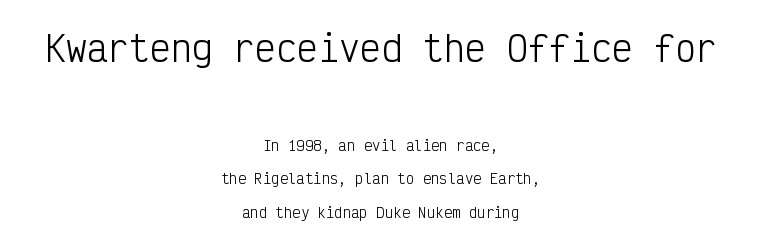
Q: Is the text bold? A: No.
Q: Is the text italic (slanted)? A: No, it is upright.
Q: Is the typeface a serif or a sans-serif typeface? A: Sans-serif.
Q: Is the text underlined? A: No.
Q: How is the paragraph aligned? A: Centered.
Q: Is the spacing between letters normal or unusually wide? A: Normal.
Q: Is the spacing between lines tight, normal or loose? A: Loose.
Q: Which block of text is set in a larger size, the first (top) or the second (bottom)? A: The first (top) one.
Q: Width (condensed, normal, or wide)? A: Condensed.
Q: Stroke contrast? A: Low.
Q: x-height? A: Medium.
Q: Monospaced? A: Yes.
